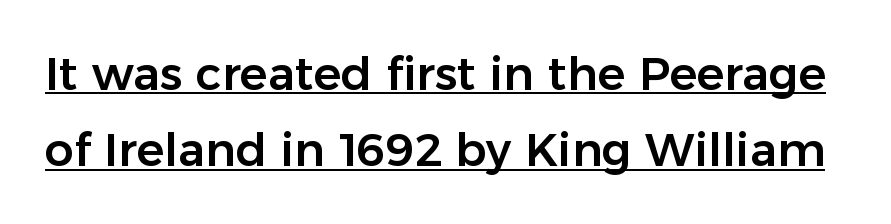
{"serif": "no", "italic": "no", "width": "normal", "stroke_contrast": "low", "x_height": "medium", "monospaced": "no", "underline": "yes", "line_spacing": "normal", "line_spacing_ratio": 1.66, "letter_spacing": "normal", "letter_spacing_em": 0.0, "glyph_px": 46}
